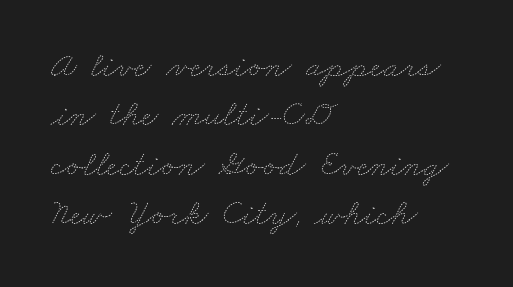
The image shows 36 px thin, wide type; set left-aligned, normal line spacing (1.37x), normal letter spacing, not underlined; medium stroke contrast and a small x-height.
